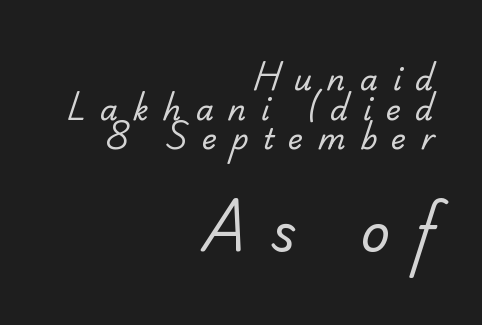
Is the stroke heavy? The answer is a plain regular-or-lighter. Looks like regular typesetting: each glyph gets only the width it needs. The area under the type is left untouched. This layout puts the modest block above and the oversized block below.
